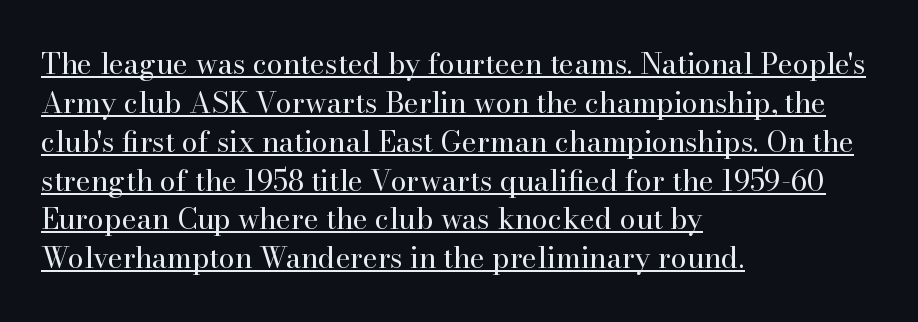
{"serif": "yes", "italic": "no", "bold": "no", "weight": "regular", "width": "normal", "stroke_contrast": "high", "x_height": "small", "monospaced": "no", "underline": "yes", "align": "left", "line_spacing": "normal", "line_spacing_ratio": 1.34, "letter_spacing": "normal", "letter_spacing_em": 0.0, "glyph_px": 29}
